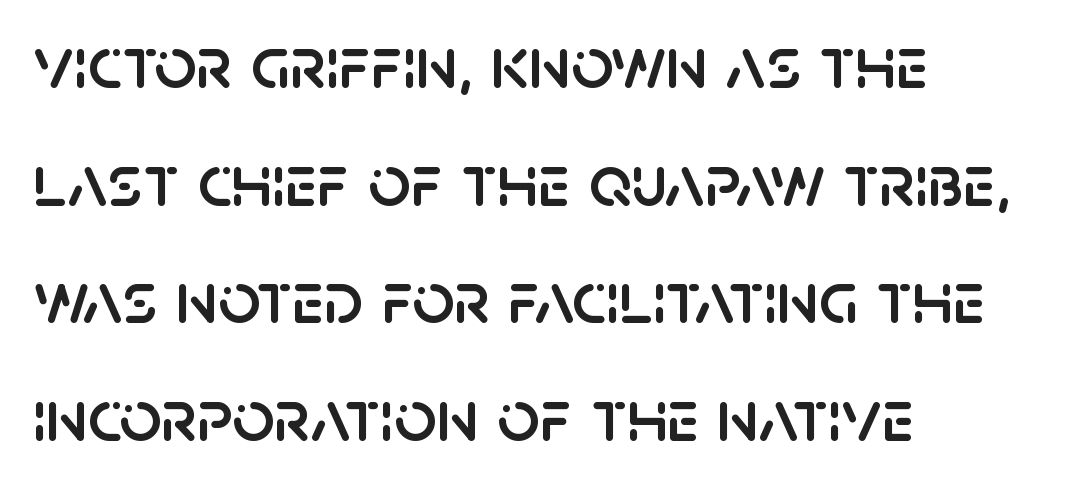
{"serif": "no", "italic": "no", "width": "normal", "stroke_contrast": "low", "x_height": "large", "monospaced": "no", "underline": "no", "align": "left", "line_spacing": "normal", "line_spacing_ratio": 1.59, "letter_spacing": "normal", "letter_spacing_em": 0.0, "glyph_px": 74}
